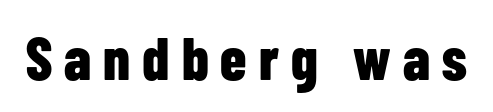
{"serif": "no", "italic": "no", "bold": "yes", "weight": "bold", "width": "condensed", "stroke_contrast": "low", "x_height": "medium", "monospaced": "no", "underline": "no", "letter_spacing": "wide", "letter_spacing_em": 0.2, "glyph_px": 60}
